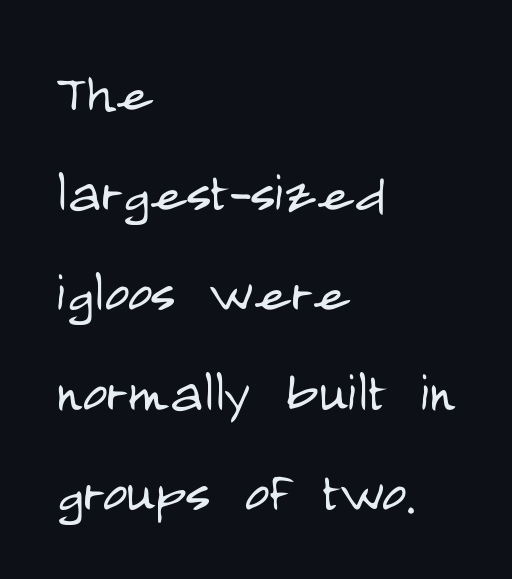
The image shows 68 px light, condensed sans-serif type, upright; set left-aligned, normal line spacing (1.47x), normal letter spacing, not underlined; low stroke contrast and a large x-height.
